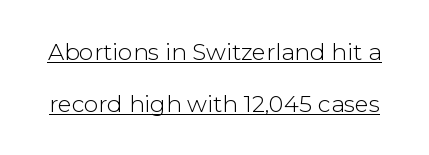
Q: Is the text bold? A: No.
Q: Is the text italic (slanted)? A: No, it is upright.
Q: Is the text underlined? A: Yes.
Q: Is the spacing between letters normal or unusually wide? A: Normal.
Q: Is the spacing between lines tight, normal or loose? A: Loose.
